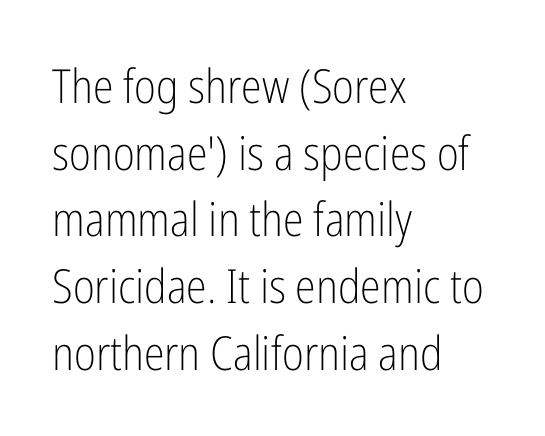
The image shows 47 px light, condensed sans-serif type, upright; set left-aligned, normal line spacing (1.42x), normal letter spacing, not underlined; low stroke contrast and a medium x-height.
